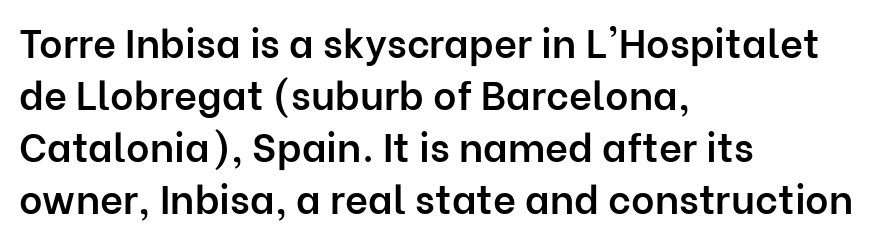
The image shows 40 px semibold sans-serif type, upright; set left-aligned, normal line spacing (1.3x), normal letter spacing, not underlined; low stroke contrast and a medium x-height.
